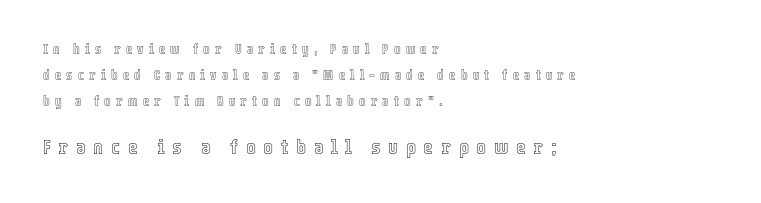
The image shows 21 px text type, upright; set left-aligned, line spacing 1.87x, unusually wide letter spacing (+0.36 em), not underlined; the second (bottom) block is 1.5x larger.
